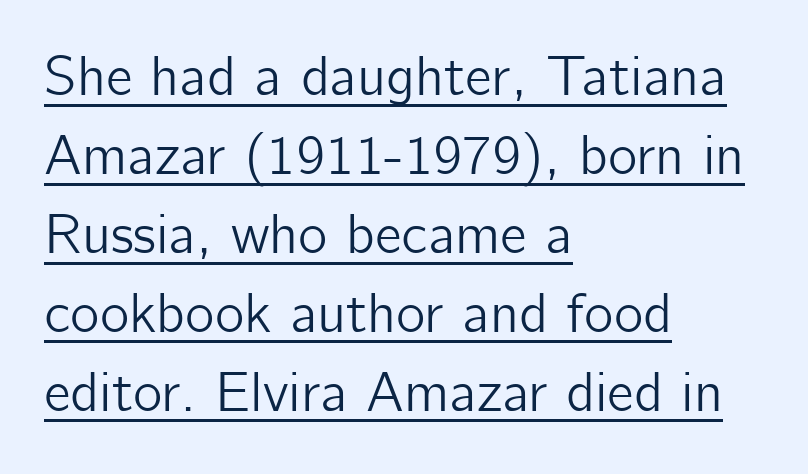
A typesetter would call this proportional, since set widths differ per character. Classification — sans serif. A student would call this left alignment; a typographer would say flush left, rag right. Italic? Not at all — the glyphs are vertical. Honestly, the underline is the first thing you notice here. Line spacing here is normal.
